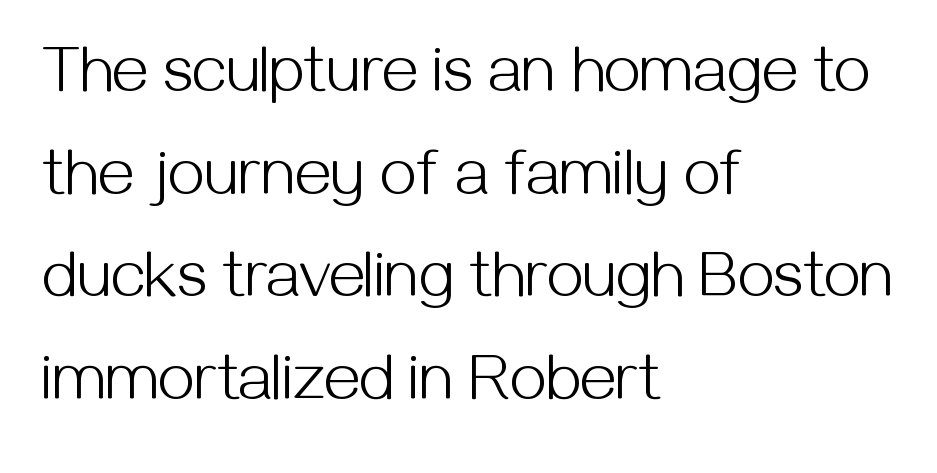
The image shows 65 px light sans-serif type, upright; set left-aligned, normal line spacing (1.58x), normal letter spacing, not underlined; medium stroke contrast and a medium x-height.
